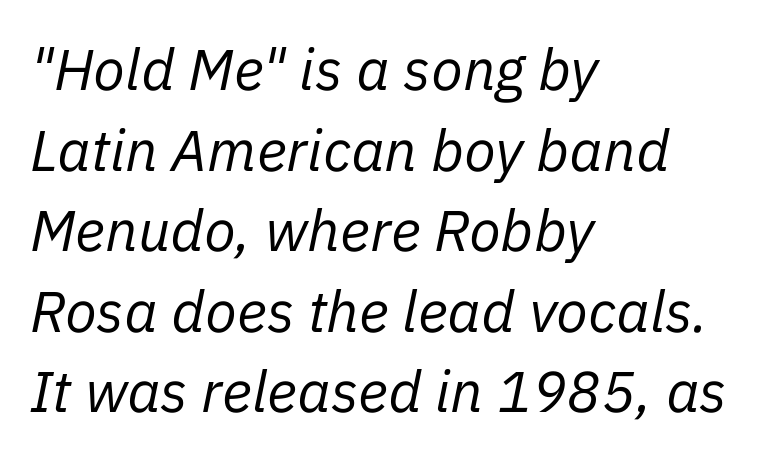
The image shows 58 px regular-weight type, italic (leaning right); set left-aligned, normal line spacing (1.39x), normal letter spacing, not underlined; low stroke contrast and a medium x-height.
